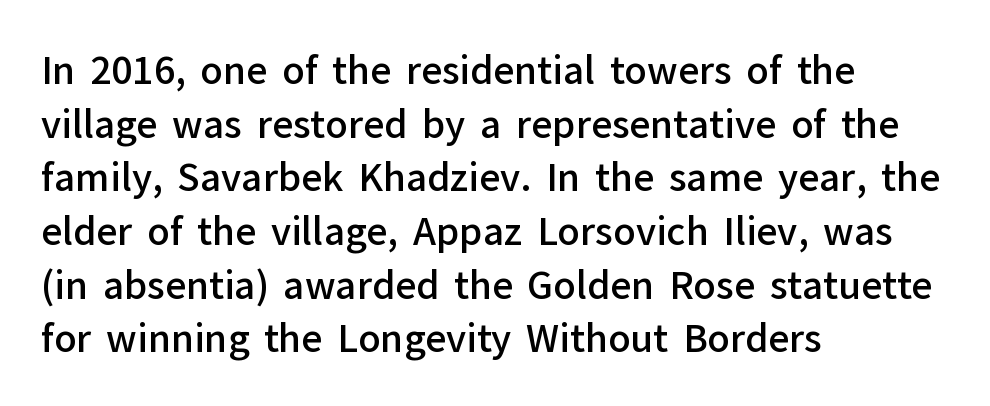
The image shows 37 px semibold sans-serif type, upright; set left-aligned, normal line spacing (1.45x), normal letter spacing, not underlined; low stroke contrast and a medium x-height.
